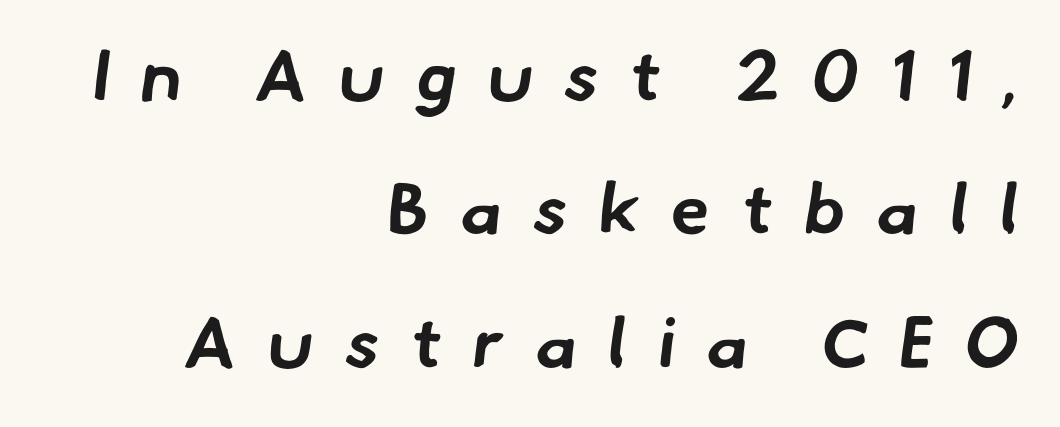
The image shows 71 px bold sans-serif type; set right-aligned, line spacing 1.88x, unusually wide letter spacing (+0.44 em), not underlined; low stroke contrast and a small x-height.
